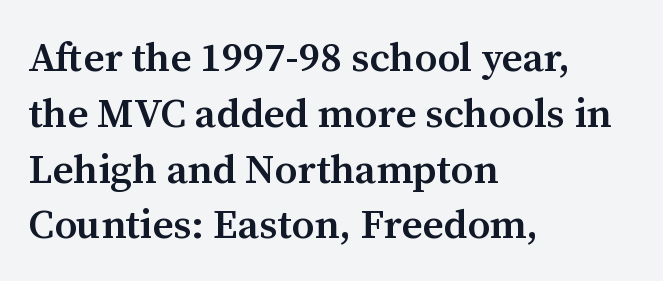
{"serif": "yes", "italic": "no", "bold": "semi", "weight": "semibold", "width": "normal", "stroke_contrast": "medium", "x_height": "medium", "monospaced": "no", "underline": "no", "align": "left", "line_spacing": "normal", "line_spacing_ratio": 1.36, "letter_spacing": "normal", "letter_spacing_em": 0.0, "glyph_px": 41}
